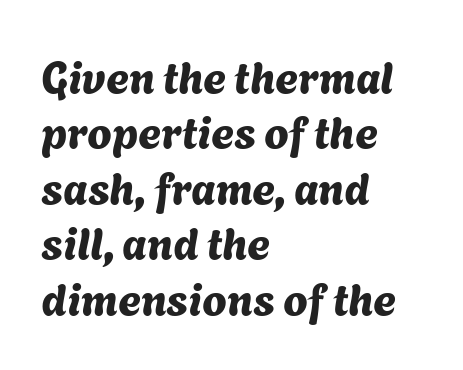
Do the characters align in a grid? No, the font is proportional. Default kerning and tracking; the words read as compact shapes. Regarding leading, the lines here are spaced in the standard way. Does the type have serifs? No, each stem ends abruptly.
